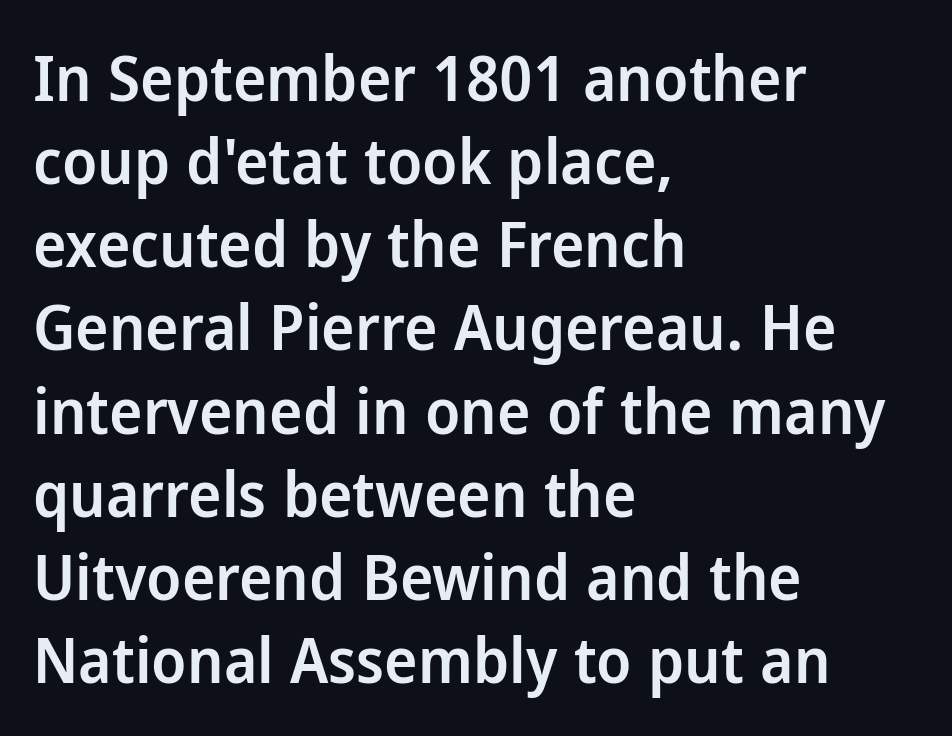
The image shows 63 px semibold sans-serif type, upright; set left-aligned, normal line spacing (1.32x), normal letter spacing, not underlined; low stroke contrast and a medium x-height.
